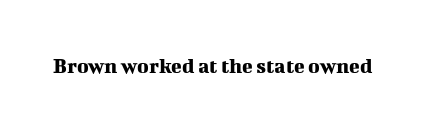
The image shows 22 px text type, upright; set normal letter spacing, not underlined.
